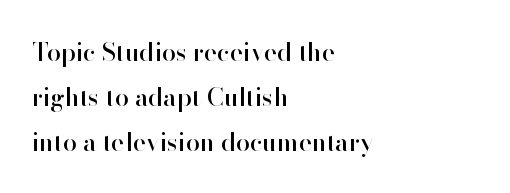
Q: Is the text italic (slanted)? A: No, it is upright.
Q: Is the text underlined? A: No.
Q: How is the paragraph aligned? A: Left-aligned.
Q: Is the spacing between letters normal or unusually wide? A: Normal.
